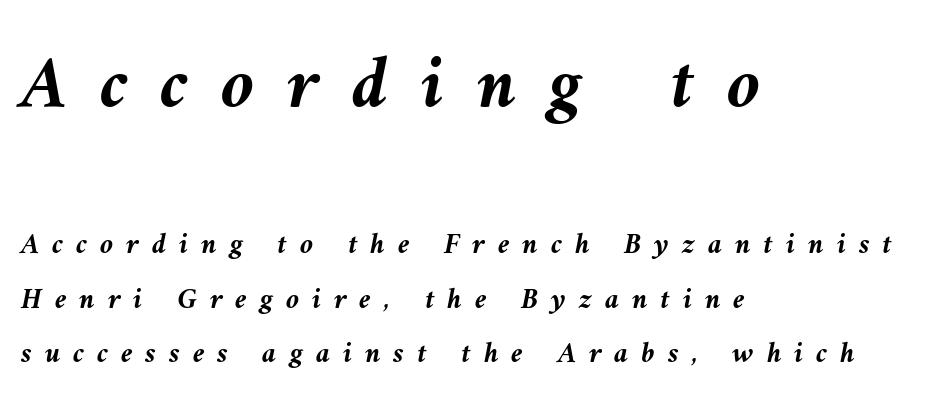
Q: Is the text bold? A: Yes.
Q: Is the text italic (slanted)? A: Yes, it leans left by about 9 degrees.
Q: Is the text underlined? A: No.
Q: How is the paragraph aligned? A: Left-aligned.
Q: Is the spacing between letters normal or unusually wide? A: Unusually wide.
Q: Which block of text is set in a larger size, the first (top) or the second (bottom)? A: The first (top) one.
Q: Width (condensed, normal, or wide)? A: Normal.
Q: Stroke contrast? A: Medium.
Q: x-height? A: Medium.
Q: Monospaced? A: No.
